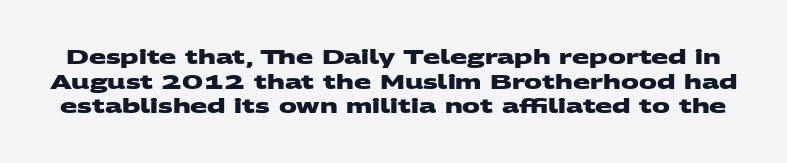
The image shows 20 px bold type; set line spacing 1.23x, normal letter spacing, not underlined.
